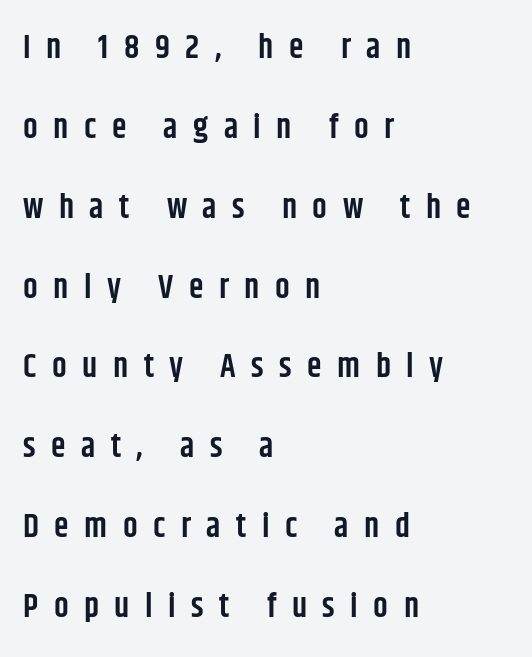
Teacher's note: observe the even left margin — that is flush-left alignment. The font's upright variant was chosen for this text. This rendering employs a face without finishing strokes, i.e., a sans-serif. How would I describe the line gaps? Wide and relaxed.
